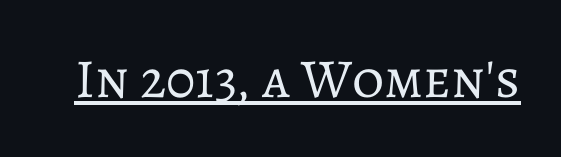
The image shows 55 px regular-weight type, upright; set normal letter spacing, underlined; low stroke contrast and a medium x-height.
